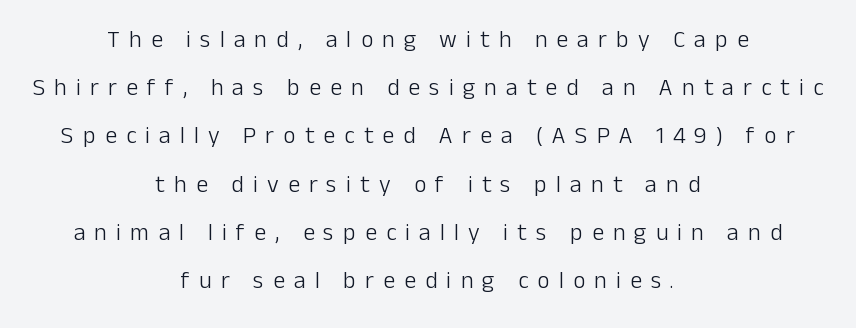
When letters stand straight like this, we call the style roman or upright. Lines of text with bare space underneath. Which margin do the lines hug? Neither — every line sits in the middle. Loosely led — the rows are spread out. This is not heavy type; no bold has been used.
